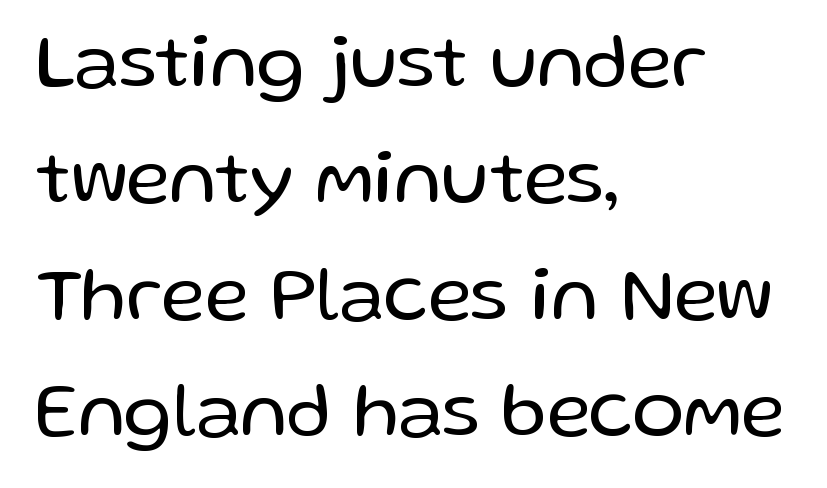
{"serif": "no", "italic": "no", "bold": "no", "weight": "regular", "width": "normal", "stroke_contrast": "low", "x_height": "medium", "monospaced": "no", "underline": "no", "align": "left", "line_spacing": "normal", "line_spacing_ratio": 1.51, "letter_spacing": "normal", "letter_spacing_em": 0.0, "glyph_px": 77}
